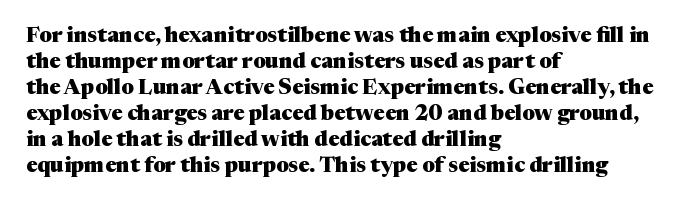
The image shows 21 px bold type, upright; set left-aligned, line spacing 1.24x, normal letter spacing, not underlined.
